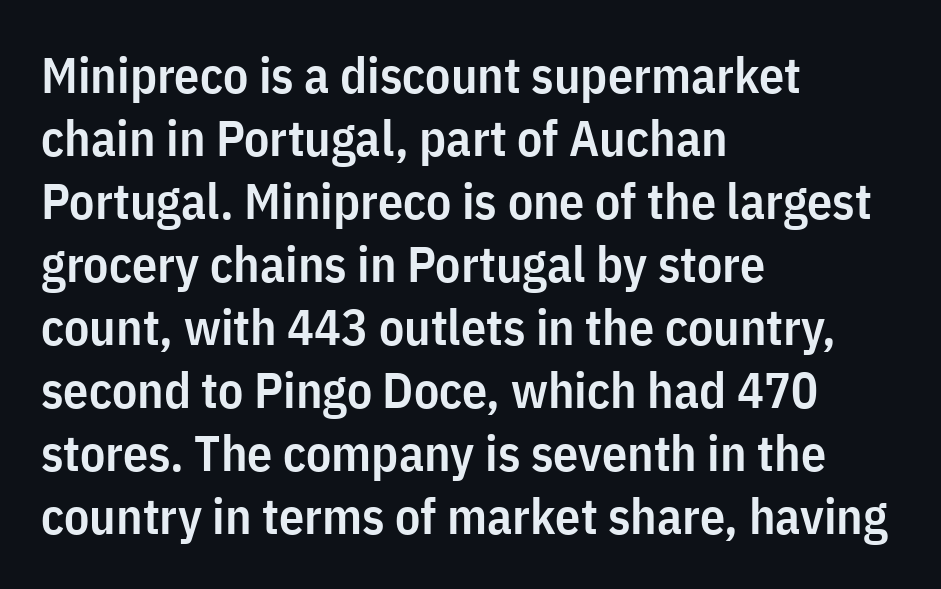
{"serif": "no", "italic": "no", "bold": "semi", "weight": "semibold", "width": "condensed", "stroke_contrast": "low", "x_height": "medium", "monospaced": "no", "underline": "no", "align": "left", "line_spacing": "normal", "line_spacing_ratio": 1.26, "letter_spacing": "normal", "letter_spacing_em": 0.0, "glyph_px": 50}
